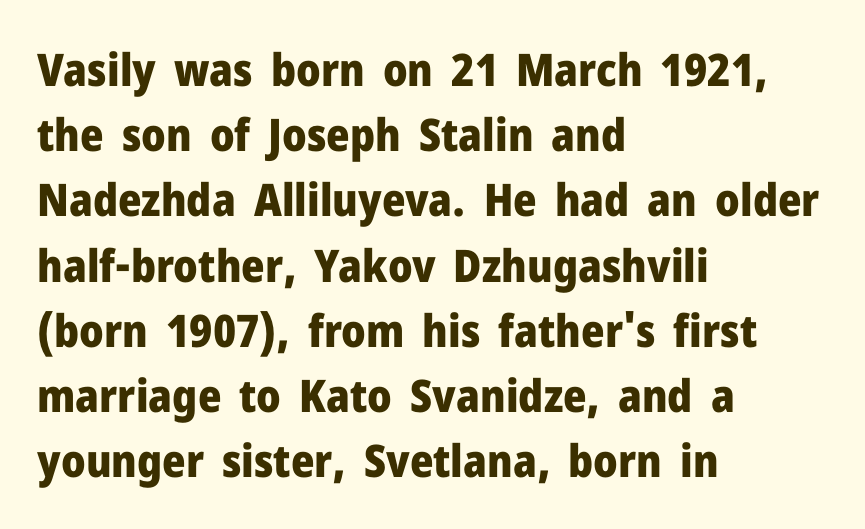
The image shows 45 px heavy sans-serif type, upright; set left-aligned, normal line spacing (1.45x), normal letter spacing, not underlined; low stroke contrast and a medium x-height.
